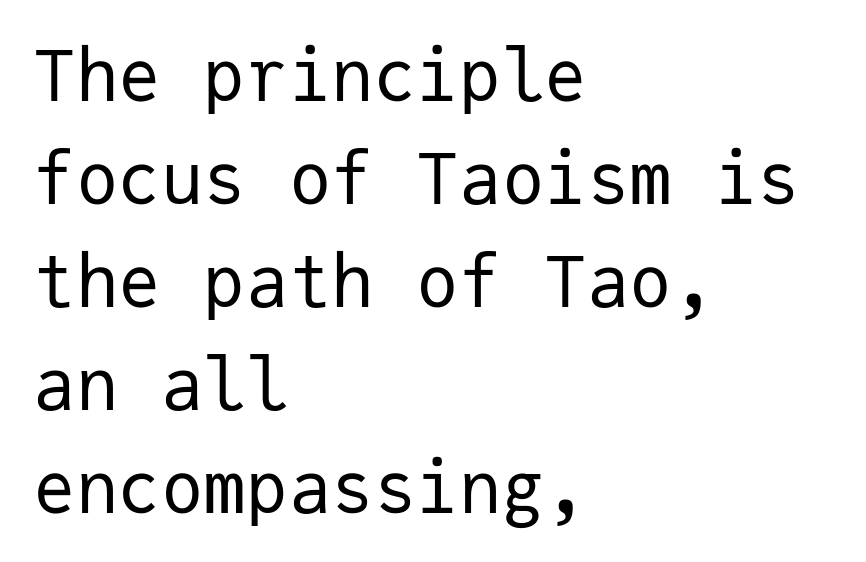
The image shows 71 px regular-weight sans-serif type, upright, monospaced; set left-aligned, normal line spacing (1.45x), normal letter spacing, not underlined; low stroke contrast and a medium x-height.
